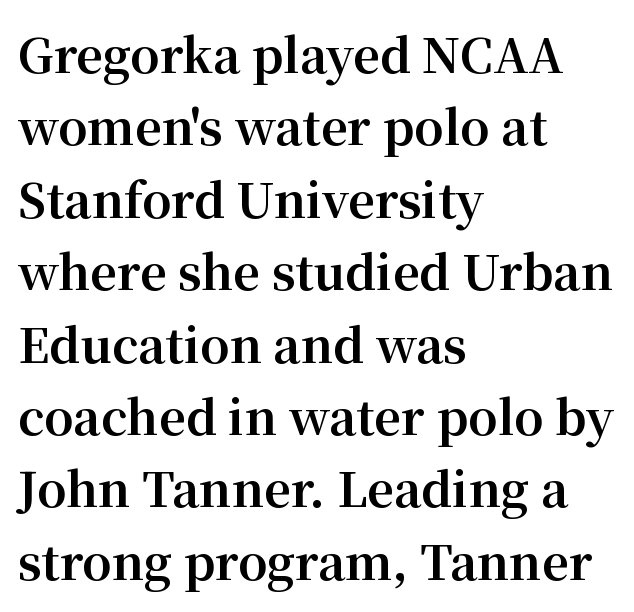
The image shows 47 px bold serif type, upright; set left-aligned, normal line spacing (1.54x), normal letter spacing, not underlined; medium stroke contrast and a medium x-height.
